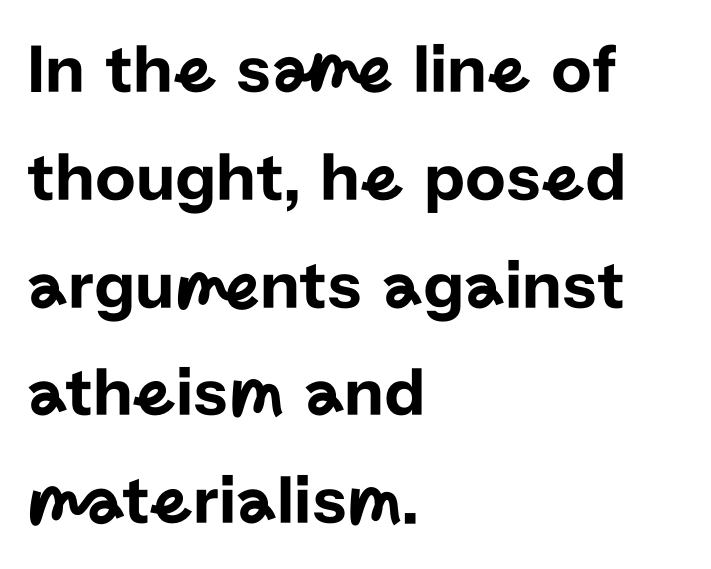
Q: Is the text italic (slanted)? A: No, it is upright.
Q: Is the typeface a serif or a sans-serif typeface? A: Sans-serif.
Q: Is the text underlined? A: No.
Q: How is the paragraph aligned? A: Left-aligned.
Q: Is the spacing between letters normal or unusually wide? A: Normal.
Q: Is the spacing between lines tight, normal or loose? A: Normal.
Q: Width (condensed, normal, or wide)? A: Normal.
Q: Stroke contrast? A: Low.
Q: x-height? A: Medium.
Q: Monospaced? A: No.
